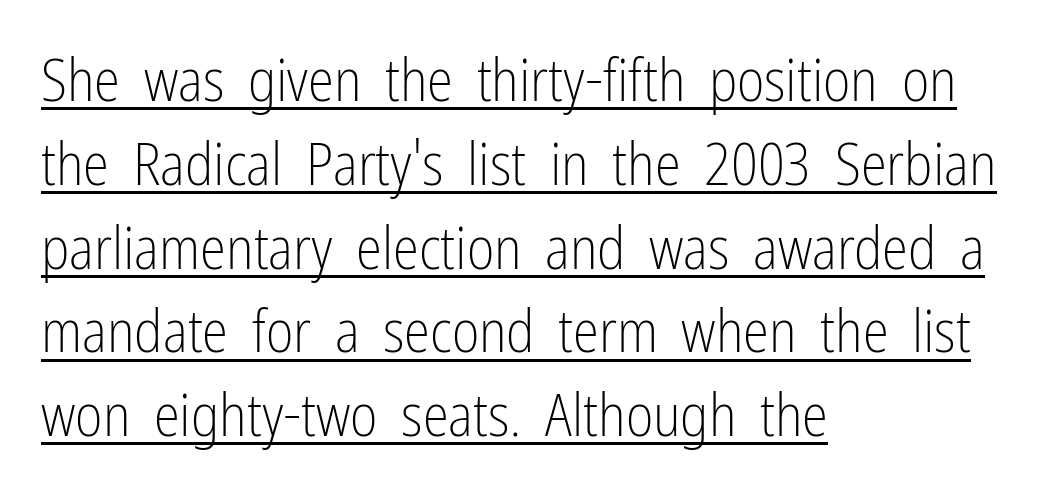
The image shows 59 px light, condensed sans-serif type, upright; set left-aligned, normal line spacing (1.42x), normal letter spacing, underlined; low stroke contrast and a medium x-height.
